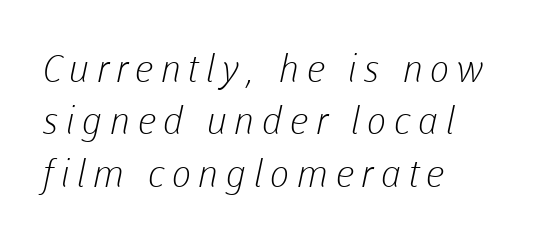
{"serif": "no", "bold": "no", "weight": "light", "width": "normal", "stroke_contrast": "low", "x_height": "medium", "monospaced": "no", "underline": "no", "align": "left", "line_spacing": "normal", "line_spacing_ratio": 1.38, "glyph_px": 38}
